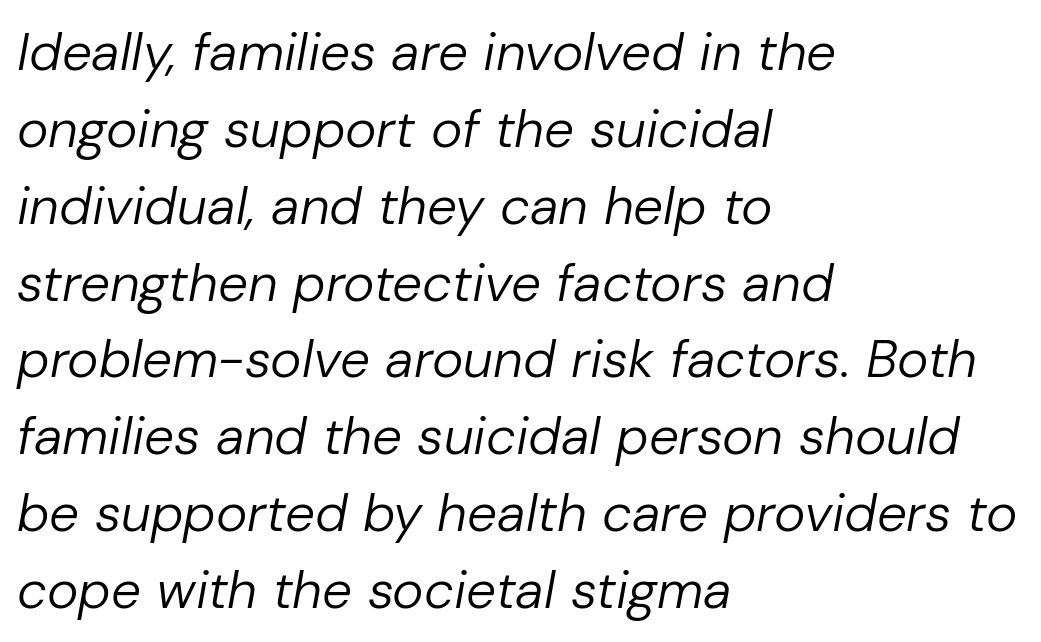
This is oblique type, the kind used for emphasis or titles. Regarding leading, the lines here are spaced in the standard way. The strokes are not fattened; the text isn't bold. The letters sit at their default tracking, neither squeezed nor spread. Think of a printed novel: that variable character pitch is what you see here. Nobody drew a line under any word here.
